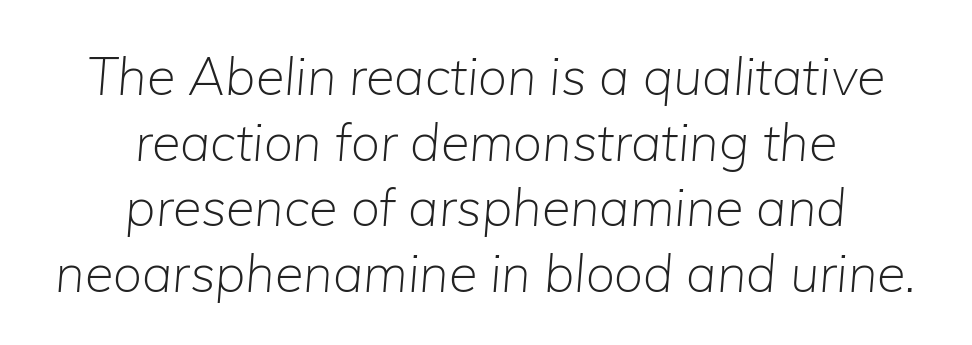
Q: Is the text bold? A: No.
Q: Is the text italic (slanted)? A: Yes, it leans right by about 5 degrees.
Q: Is the text underlined? A: No.
Q: How is the paragraph aligned? A: Centered.
Q: Is the spacing between letters normal or unusually wide? A: Normal.
Q: Is the spacing between lines tight, normal or loose? A: Normal.
Q: Width (condensed, normal, or wide)? A: Normal.
Q: Stroke contrast? A: Low.
Q: x-height? A: Medium.
Q: Monospaced? A: No.
